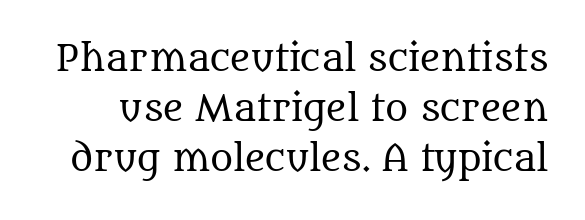
Default kerning and tracking; the words read as compact shapes. This is not heavy type; no bold has been used. The passage shown is typeset with a serif family. Looks like regular typesetting: each glyph gets only the width it needs. Characters remain perfectly vertical along every line. Has an underline been added? It has not.
